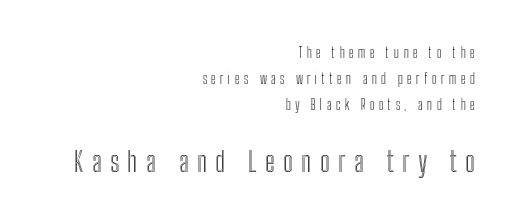
{"italic": "no", "width": "condensed", "x_height": "medium", "monospaced": "no", "underline": "no", "align": "right", "line_spacing_ratio": 1.85, "letter_spacing": "wide", "letter_spacing_em": 0.3, "larger_block": "second", "size_ratio": 2.0, "glyph_px": 28}
